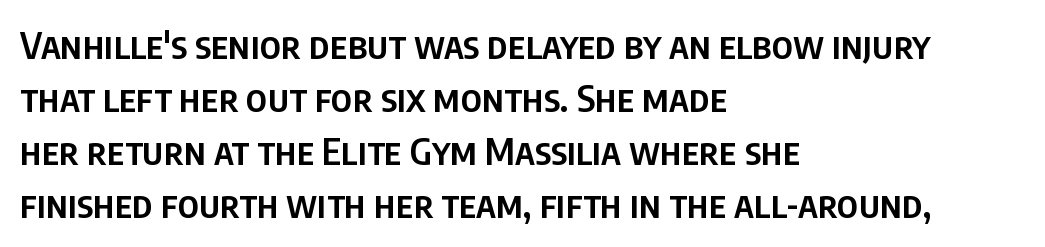
Think of a printed novel: that variable character pitch is what you see here. These lines are set flush left with a ragged right edge. Only glyphs here, with clear space below each row. What stands out about the letter spacing? Nothing — it is the standard amount. Is there any slant? The stems are plumb. The letters are semibold — heavier than regular but short of a full bold.
